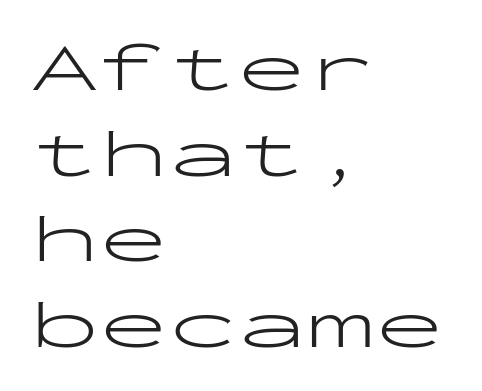
Short and long lines alike share a common starting point at left. Lines of text with bare space underneath. Compared with a typical body face, this is equally light or lighter still. In terms of posture, this sample is upright.
